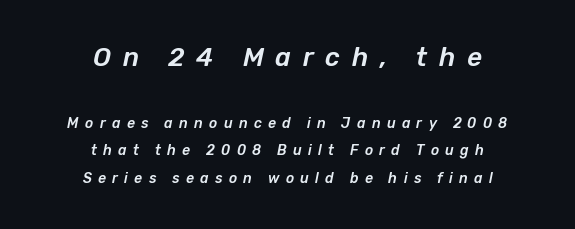
Q: Is the text italic (slanted)? A: Yes, it leans right by about 12 degrees.
Q: Is the text underlined? A: No.
Q: How is the paragraph aligned? A: Centered.
Q: Is the spacing between letters normal or unusually wide? A: Unusually wide.
Q: Is the spacing between lines tight, normal or loose? A: Loose.
Q: Which block of text is set in a larger size, the first (top) or the second (bottom)? A: The first (top) one.
